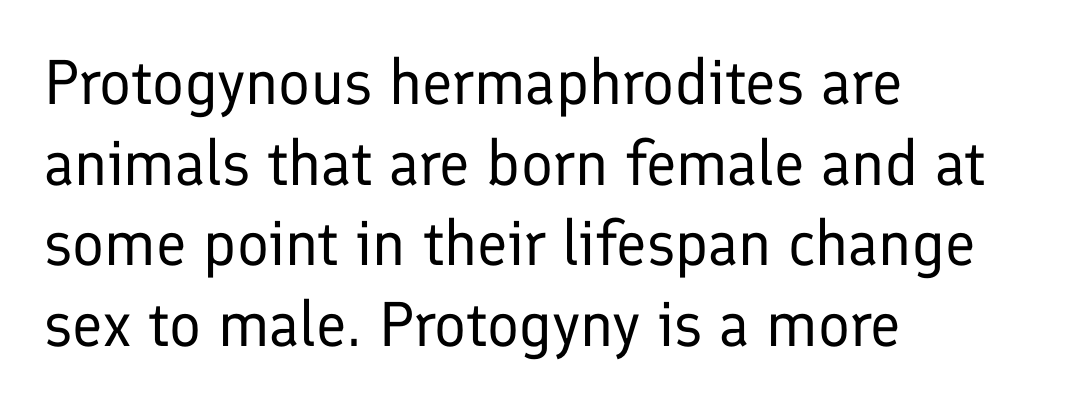
Q: Is the text bold? A: No.
Q: Is the text italic (slanted)? A: No, it is upright.
Q: Is the typeface a serif or a sans-serif typeface? A: Sans-serif.
Q: Is the text underlined? A: No.
Q: How is the paragraph aligned? A: Left-aligned.
Q: Is the spacing between letters normal or unusually wide? A: Normal.
Q: Is the spacing between lines tight, normal or loose? A: Normal.
Q: Width (condensed, normal, or wide)? A: Normal.
Q: Stroke contrast? A: Low.
Q: x-height? A: Medium.
Q: Monospaced? A: No.
